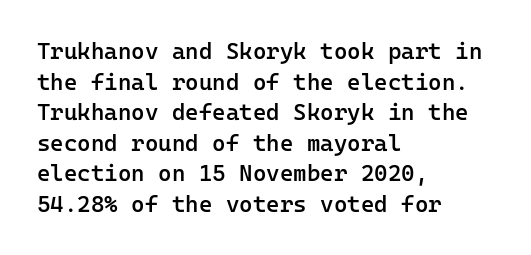
{"italic": "no", "bold": "semi", "underline": "no", "align": "left", "line_spacing": "normal", "line_spacing_ratio": 1.33, "letter_spacing": "normal", "letter_spacing_em": 0.0, "glyph_px": 23}
